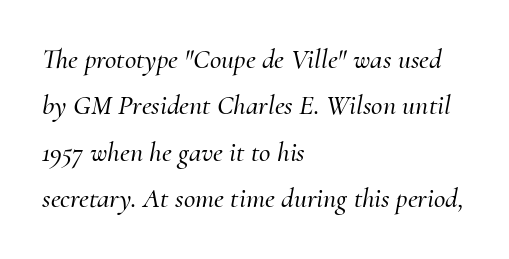
{"serif": "yes", "italic": "yes", "lean": "right", "slant_degrees": 10, "width": "normal", "stroke_contrast": "medium", "x_height": "small", "monospaced": "no", "underline": "no", "align": "left", "line_spacing": "normal", "line_spacing_ratio": 1.66, "letter_spacing": "normal", "letter_spacing_em": 0.0, "glyph_px": 28}
